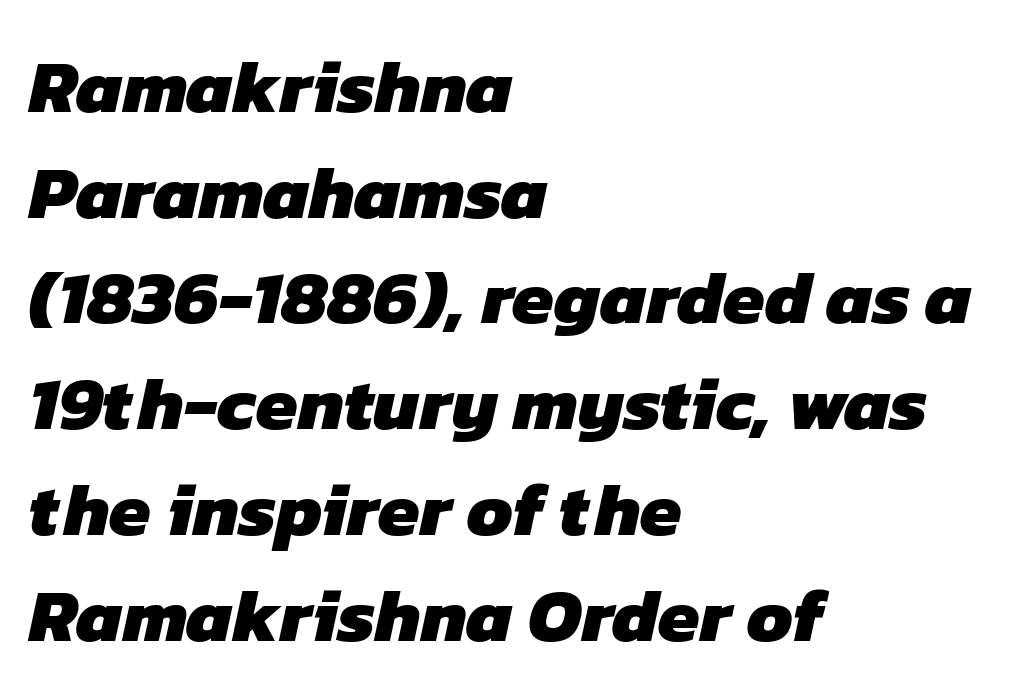
Q: Is the text bold? A: Yes.
Q: Is the typeface a serif or a sans-serif typeface? A: Sans-serif.
Q: Is the text underlined? A: No.
Q: How is the paragraph aligned? A: Left-aligned.
Q: Is the spacing between letters normal or unusually wide? A: Normal.
Q: Is the spacing between lines tight, normal or loose? A: Normal.
Q: Width (condensed, normal, or wide)? A: Normal.
Q: Stroke contrast? A: Low.
Q: x-height? A: Medium.
Q: Monospaced? A: No.
